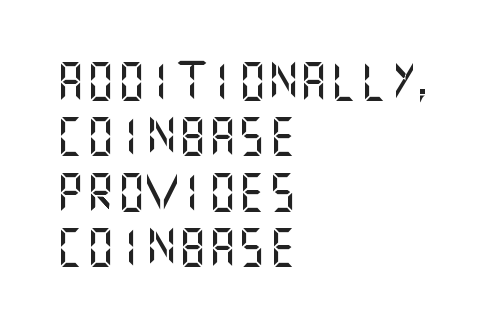
Italic? Not at all — the glyphs are vertical. Unmarked baselines from the first word to the last. This sample uses a sans-serif face. Short and long lines alike share a common starting point at left. Whoever set this chose a conventional vertical rhythm. Spacing between characters is what you'd get straight out of the box.
